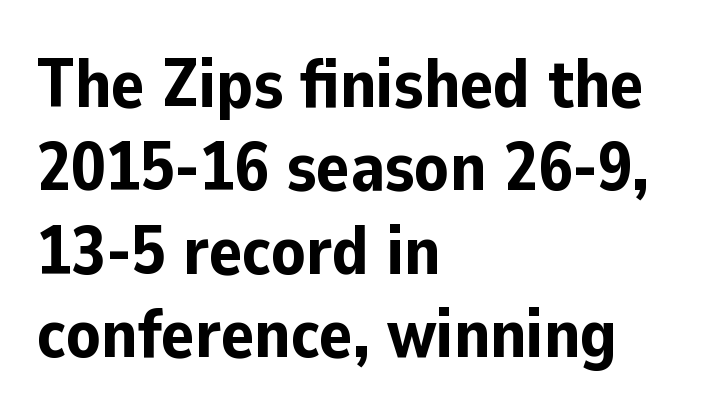
Q: Is the text bold? A: Yes.
Q: Is the text italic (slanted)? A: No, it is upright.
Q: Is the typeface a serif or a sans-serif typeface? A: Sans-serif.
Q: Is the text underlined? A: No.
Q: How is the paragraph aligned? A: Left-aligned.
Q: Is the spacing between letters normal or unusually wide? A: Normal.
Q: Width (condensed, normal, or wide)? A: Normal.
Q: Stroke contrast? A: Low.
Q: x-height? A: Medium.
Q: Monospaced? A: No.
